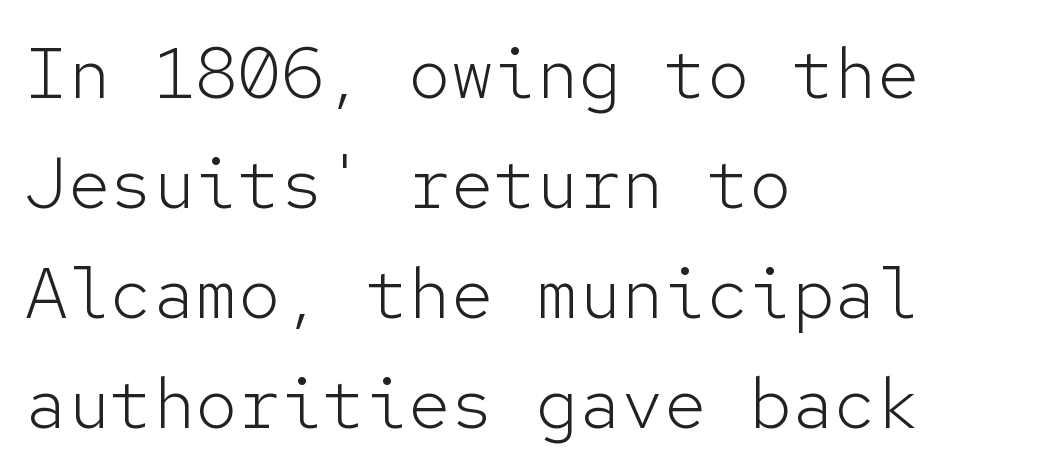
{"serif": "no", "italic": "no", "bold": "no", "weight": "light", "width": "normal", "stroke_contrast": "low", "x_height": "medium", "monospaced": "yes", "underline": "no", "align": "left", "line_spacing": "normal", "line_spacing_ratio": 1.55, "letter_spacing": "normal", "letter_spacing_em": 0.0, "glyph_px": 71}
